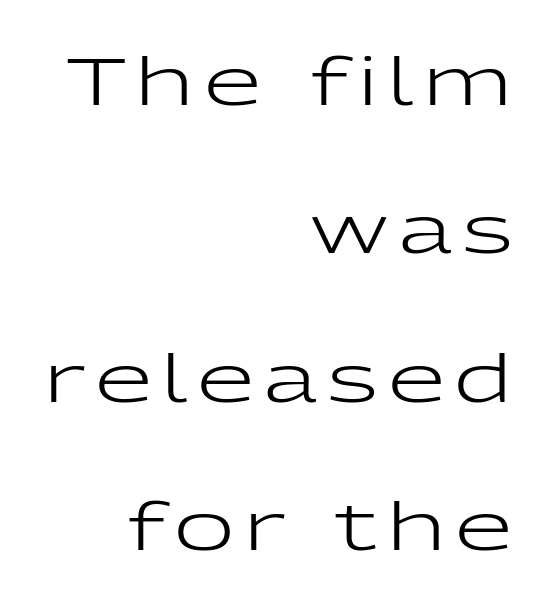
{"serif": "no", "italic": "no", "bold": "no", "weight": "regular", "width": "wide", "stroke_contrast": "low", "x_height": "medium", "monospaced": "no", "underline": "no", "align": "right", "line_spacing": "loose", "line_spacing_ratio": 2.25, "glyph_px": 66}
